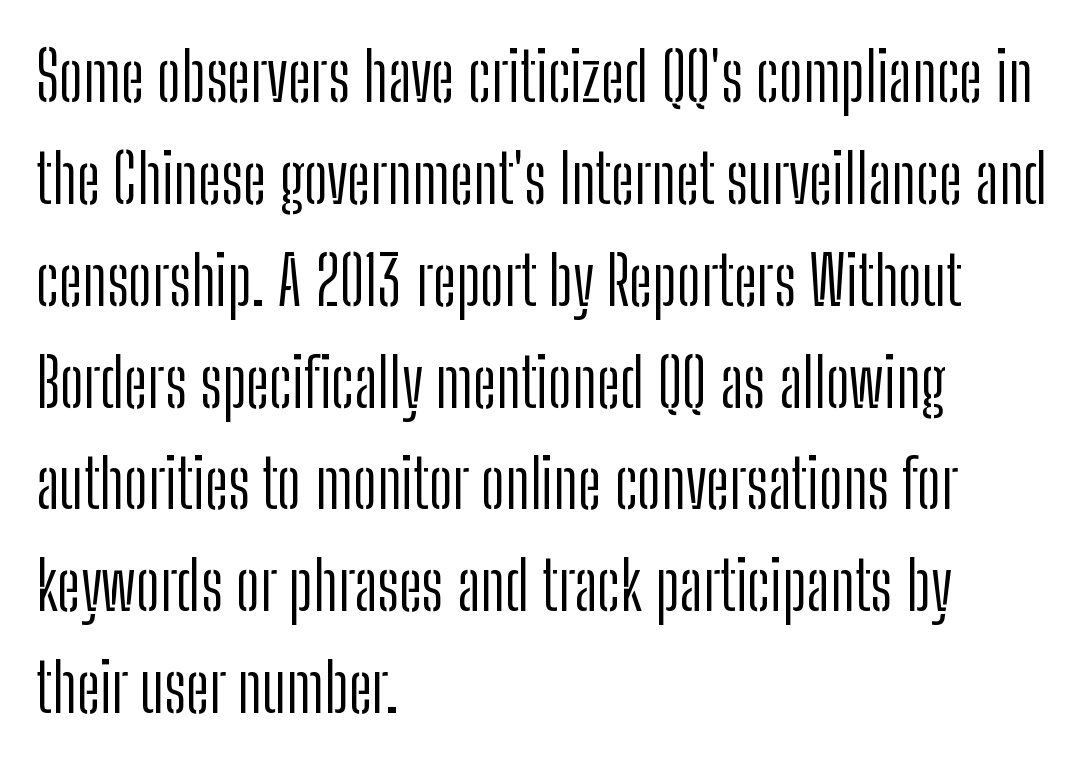
The image shows 67 px light, condensed sans-serif type, upright; set left-aligned, normal line spacing (1.52x), normal letter spacing, not underlined; low stroke contrast and a medium x-height.
